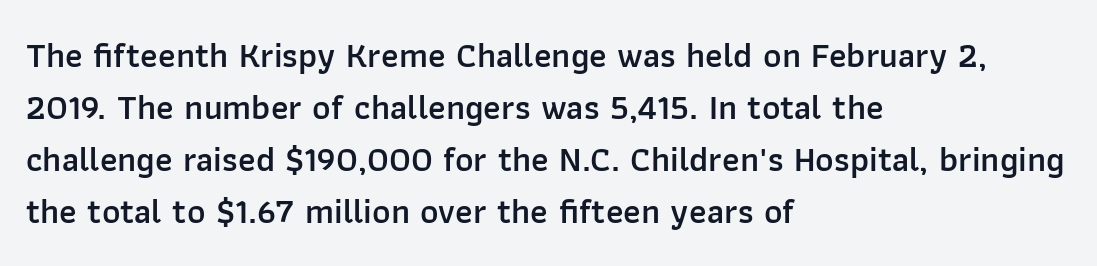
Firm but not heavy-handed strokes: this text is semibold. The font's upright variant was chosen for this text. These lines are rendered in a variable-pitch font. Each line starts at the same left margin while the right side varies. Regarding leading, the lines here are spaced in the standard way. The characters display no serif detailing; their extremities are plain.
